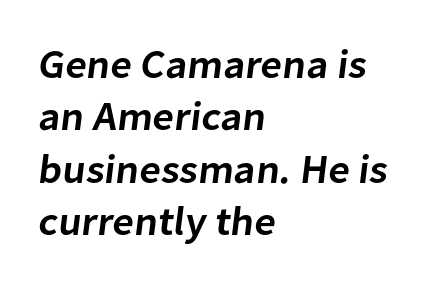
Q: Is the text bold? A: Semi-bold.
Q: Is the typeface a serif or a sans-serif typeface? A: Sans-serif.
Q: Is the text underlined? A: No.
Q: How is the paragraph aligned? A: Left-aligned.
Q: Is the spacing between letters normal or unusually wide? A: Normal.
Q: Is the spacing between lines tight, normal or loose? A: Normal.
Q: Width (condensed, normal, or wide)? A: Normal.
Q: Stroke contrast? A: Low.
Q: x-height? A: Medium.
Q: Monospaced? A: No.
